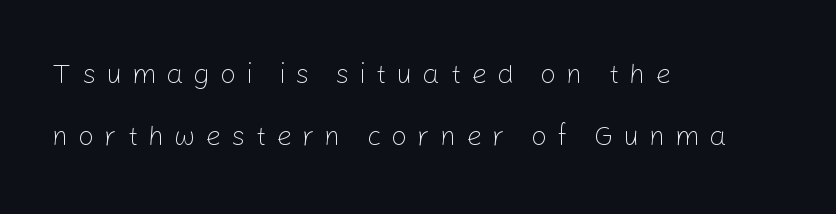
The image shows 28 px light sans-serif type, upright; set left-aligned, loose line spacing (2.2x), unusually wide letter spacing (+0.35 em), not underlined; low stroke contrast and a medium x-height.
